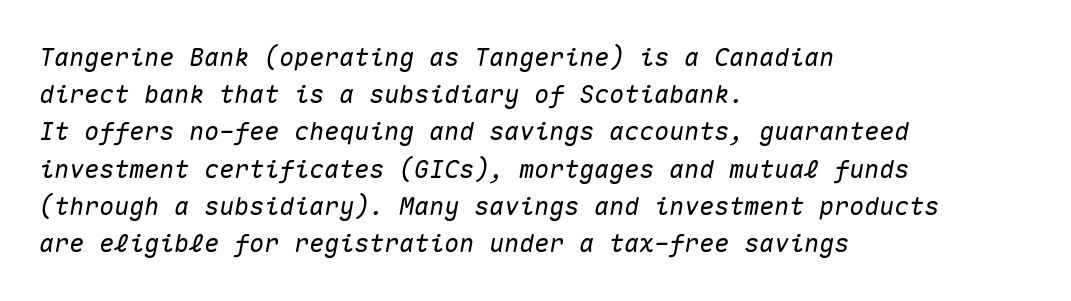
The image shows 25 px text type, italic (leaning right); set left-aligned, normal line spacing (1.49x), normal letter spacing, not underlined.
